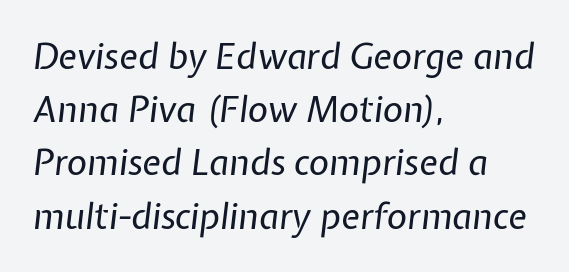
Decoration check: the copy has no underline. The rendering uses a moderate line-height, typical for paragraphs. This is oblique type, the kind used for emphasis or titles. Do the characters align in a grid? No, the font is proportional. Words appear dense and cohesive because spacing is normal. Notice how the passage keeps a crisp vertical edge on the left only.
